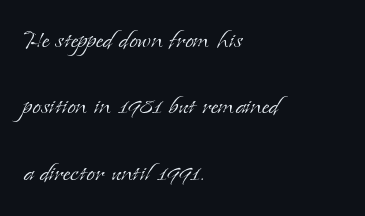
The image shows 31 px light serif type; set left-aligned, loose line spacing (2.14x), normal letter spacing, not underlined; low stroke contrast and a small x-height.
